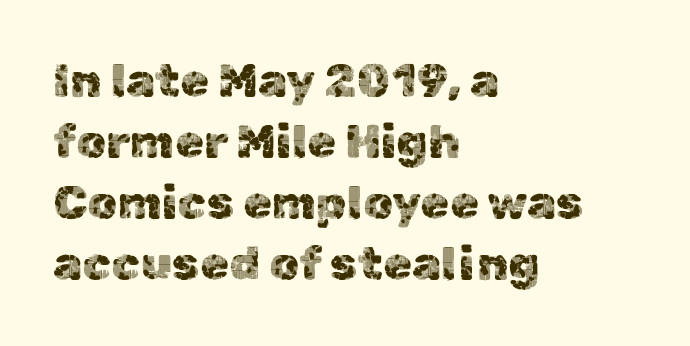
{"serif": "no", "italic": "no", "width": "normal", "x_height": "medium", "monospaced": "no", "underline": "no", "align": "left", "line_spacing": "normal", "line_spacing_ratio": 1.3, "letter_spacing": "normal", "letter_spacing_em": 0.0, "glyph_px": 47}
